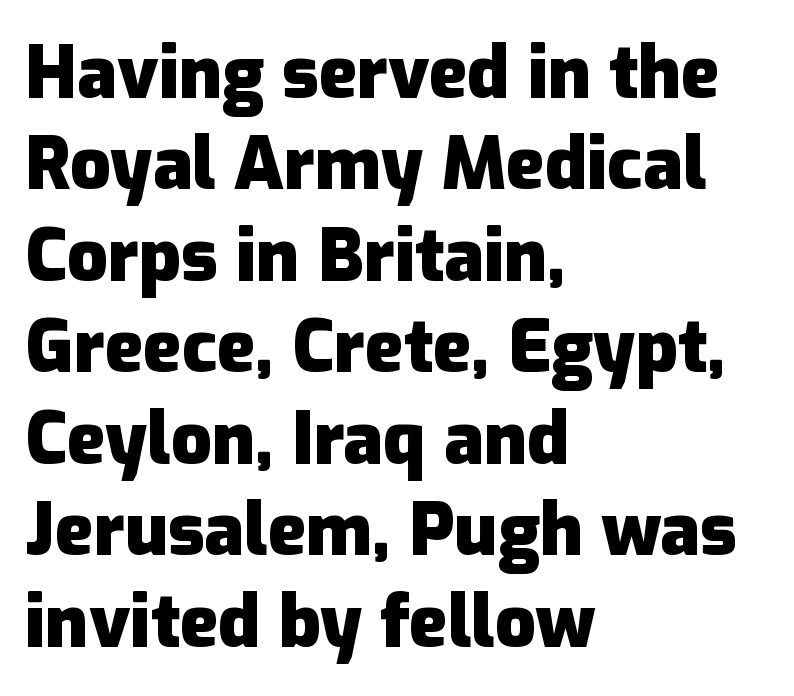
Q: Is the text bold? A: Yes.
Q: Is the text italic (slanted)? A: No, it is upright.
Q: Is the typeface a serif or a sans-serif typeface? A: Sans-serif.
Q: Is the text underlined? A: No.
Q: How is the paragraph aligned? A: Left-aligned.
Q: Is the spacing between letters normal or unusually wide? A: Normal.
Q: Is the spacing between lines tight, normal or loose? A: Normal.
Q: Width (condensed, normal, or wide)? A: Normal.
Q: Stroke contrast? A: Low.
Q: x-height? A: Medium.
Q: Monospaced? A: No.
